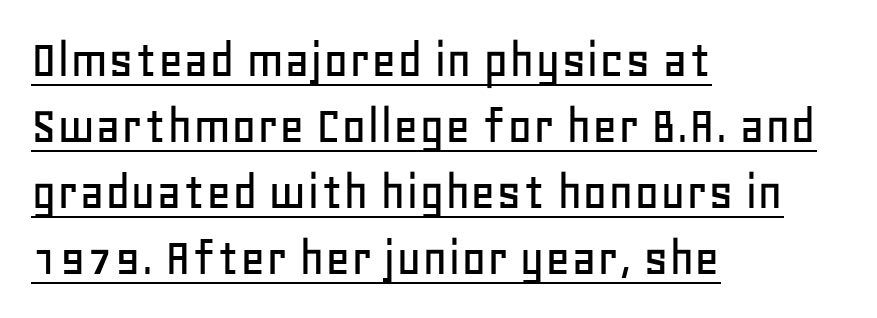
The lettering holds an erect, upright posture throughout. Nothing sits at the stroke ends, so this counts as sans-serif. The face used here is proportionally spaced, like ordinary book or web type. The paragraph shown leans on its left margin. Observe the ordinary spacing: letters are neighbours, not strangers.
